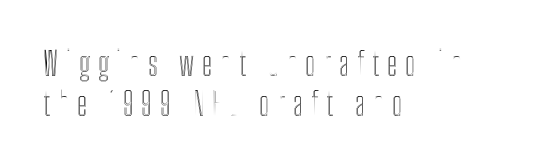
Substantial extra tracking has been applied to these lines. The specimen omits any rule beneath the text block's lines. Posture: vertical. Is the block centered? No — it sits flush against the left margin.
